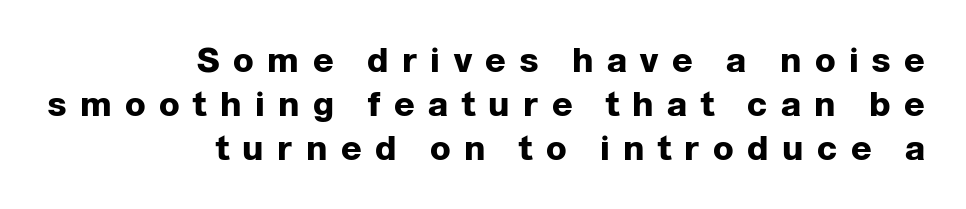
Q: Is the text bold? A: Yes.
Q: Is the text italic (slanted)? A: No, it is upright.
Q: Is the typeface a serif or a sans-serif typeface? A: Sans-serif.
Q: Is the text underlined? A: No.
Q: How is the paragraph aligned? A: Right-aligned.
Q: Is the spacing between letters normal or unusually wide? A: Unusually wide.
Q: Is the spacing between lines tight, normal or loose? A: Normal.
Q: Width (condensed, normal, or wide)? A: Normal.
Q: Stroke contrast? A: Low.
Q: x-height? A: Medium.
Q: Monospaced? A: No.
